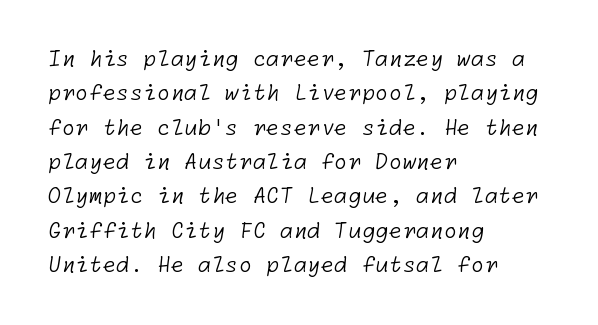
Anything drawn beneath the words? Only blank space. No letter is thick-stroked: the sample isn't bold. Notice how descenders clear the ascenders below comfortably — that's standard leading. A student would call this left alignment; a typographer would say flush left, rag right.
